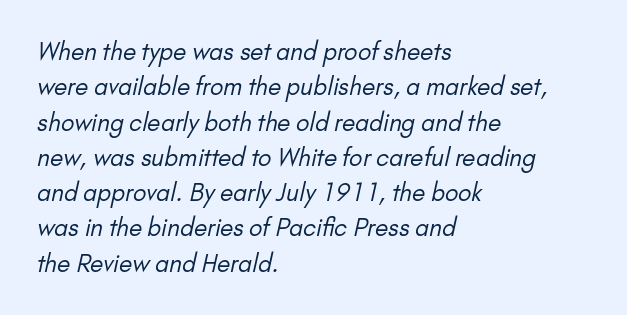
{"bold": "no", "underline": "no", "align": "left", "line_spacing": "normal", "line_spacing_ratio": 1.47, "letter_spacing": "normal", "letter_spacing_em": 0.0, "glyph_px": 24}
